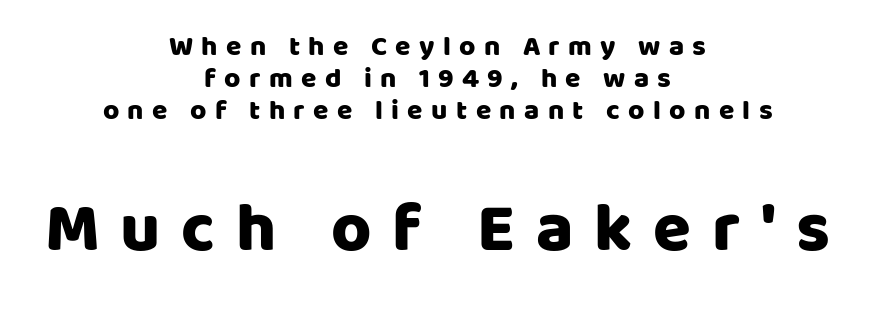
The image shows 69 px sans-serif type, upright; set centered, tight line spacing (1.15x), unusually wide letter spacing (+0.3 em), not underlined; the second (bottom) block is 2.46x larger; low stroke contrast and a large x-height.
